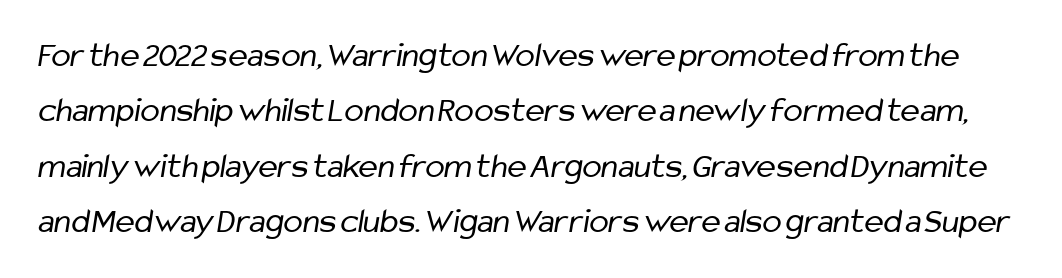
The image shows 36 px regular-weight, condensed sans-serif type; set normal line spacing (1.54x), normal letter spacing, not underlined; low stroke contrast and a medium x-height.
